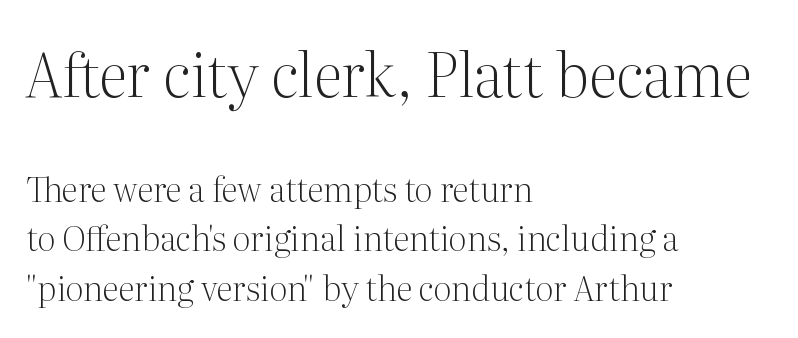
Q: Is the text bold? A: No.
Q: Is the text italic (slanted)? A: No, it is upright.
Q: Is the typeface a serif or a sans-serif typeface? A: Serif.
Q: Is the text underlined? A: No.
Q: How is the paragraph aligned? A: Left-aligned.
Q: Is the spacing between letters normal or unusually wide? A: Normal.
Q: Is the spacing between lines tight, normal or loose? A: Normal.
Q: Which block of text is set in a larger size, the first (top) or the second (bottom)? A: The first (top) one.
Q: Width (condensed, normal, or wide)? A: Normal.
Q: Stroke contrast? A: Medium.
Q: x-height? A: Medium.
Q: Monospaced? A: No.
